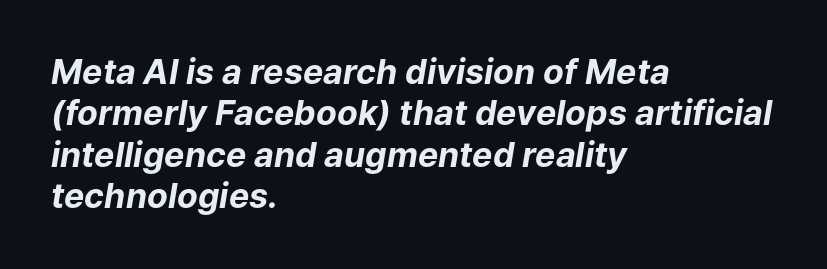
{"italic": "yes", "lean": "right", "slant_degrees": 9, "bold": "yes", "weight": "bold", "width": "normal", "stroke_contrast": "low", "x_height": "medium", "monospaced": "no", "underline": "no", "align": "left", "line_spacing_ratio": 1.22, "letter_spacing": "normal", "letter_spacing_em": 0.0, "glyph_px": 34}
